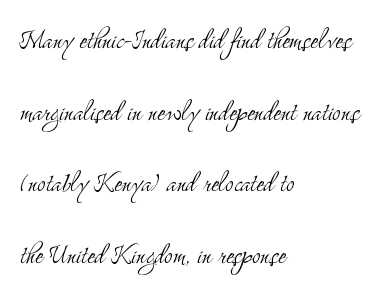
Q: Is the text bold? A: No.
Q: Is the text italic (slanted)? A: Yes.
Q: Is the typeface a serif or a sans-serif typeface? A: Serif.
Q: Is the text underlined? A: No.
Q: How is the paragraph aligned? A: Left-aligned.
Q: Is the spacing between letters normal or unusually wide? A: Normal.
Q: Is the spacing between lines tight, normal or loose? A: Loose.
Q: Width (condensed, normal, or wide)? A: Condensed.
Q: Stroke contrast? A: Medium.
Q: x-height? A: Small.
Q: Monospaced? A: No.
